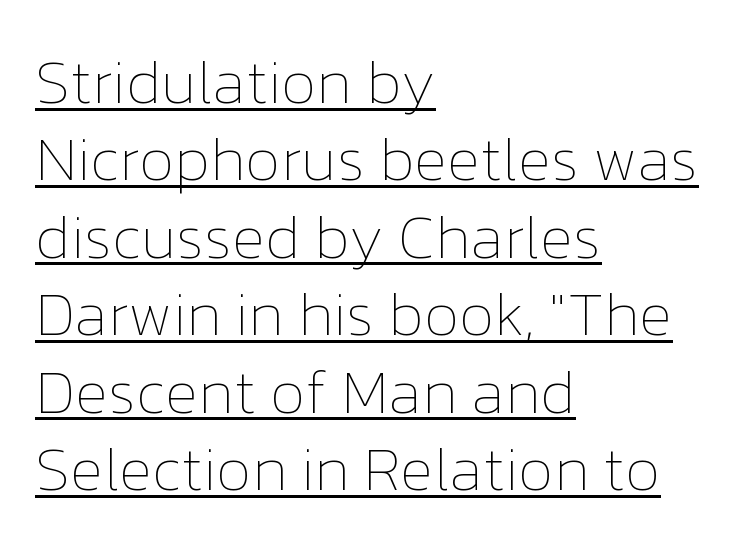
{"italic": "no", "bold": "no", "weight": "thin", "width": "normal", "stroke_contrast": "low", "x_height": "medium", "monospaced": "no", "underline": "yes", "align": "left", "line_spacing": "normal", "line_spacing_ratio": 1.27, "letter_spacing": "normal", "letter_spacing_em": 0.0, "glyph_px": 61}
